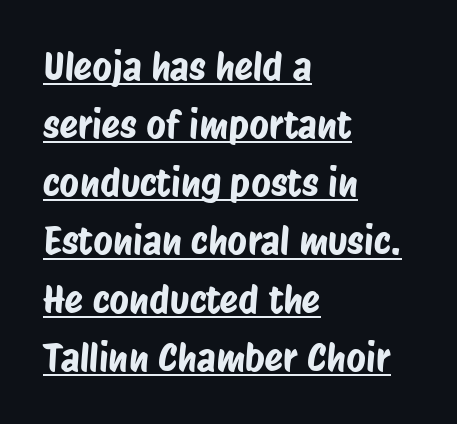
Q: Is the typeface a serif or a sans-serif typeface? A: Sans-serif.
Q: Is the text underlined? A: Yes.
Q: How is the paragraph aligned? A: Left-aligned.
Q: Is the spacing between letters normal or unusually wide? A: Normal.
Q: Is the spacing between lines tight, normal or loose? A: Normal.
Q: Width (condensed, normal, or wide)? A: Condensed.
Q: Stroke contrast? A: Low.
Q: x-height? A: Large.
Q: Monospaced? A: No.
